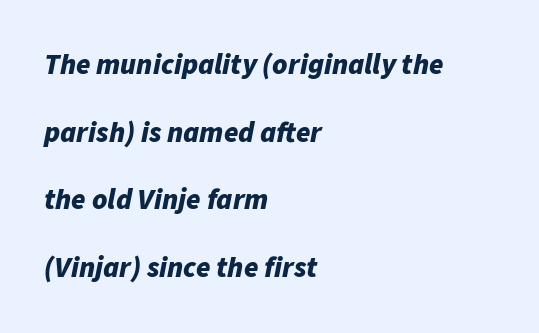
Here the glyphs are tracked normally, forming tight word shapes. The line-height multiplier appears high, well above default. Characters are canted at an angle relative to the baseline's perpendicular. I'd describe the lettering as bold — thick and assertive. This rendering uses left alignment, leaving the right contour irregular. The face used here is proportionally spaced, like ordinary book or web type.
